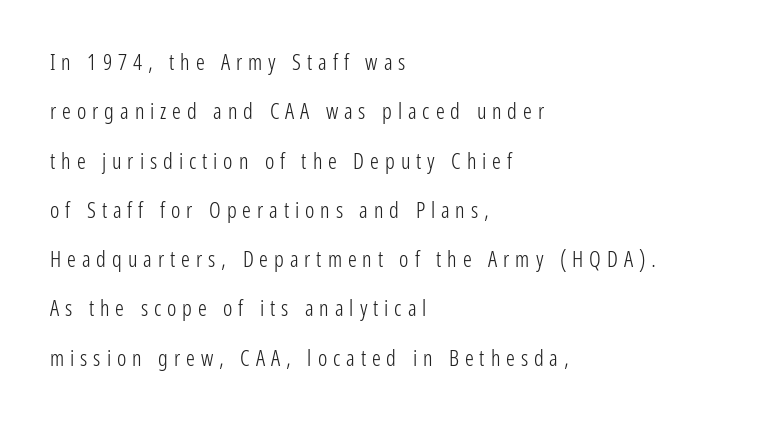
The image shows 22 px text type, upright; set left-aligned, loose line spacing (2.24x), unusually wide letter spacing (+0.27 em), not underlined.
